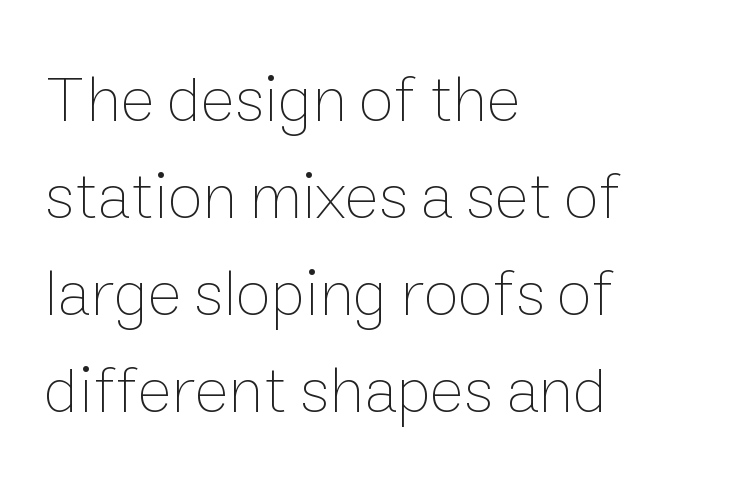
Q: Is the text bold? A: No.
Q: Is the text italic (slanted)? A: No, it is upright.
Q: Is the text underlined? A: No.
Q: How is the paragraph aligned? A: Left-aligned.
Q: Is the spacing between letters normal or unusually wide? A: Normal.
Q: Is the spacing between lines tight, normal or loose? A: Normal.
Q: Width (condensed, normal, or wide)? A: Normal.
Q: Stroke contrast? A: Low.
Q: x-height? A: Medium.
Q: Monospaced? A: No.
